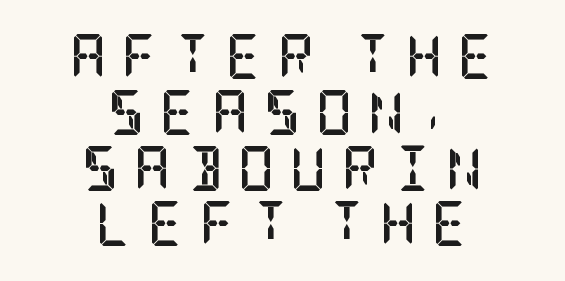
Descenders are the only things crossing below the line. Plenty of ink on the page — the face is bold. Display-style spreading of the glyphs; the letterfit is very open. Alignment: centered. Look at the bottom of the vertical strokes: they flare into serifs here. Vertical strokes here are truly vertical.
